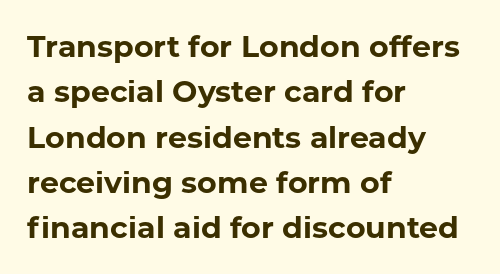
The image shows 30 px bold sans-serif type, upright; set left-aligned, normal line spacing (1.51x), normal letter spacing, not underlined; low stroke contrast and a medium x-height.
